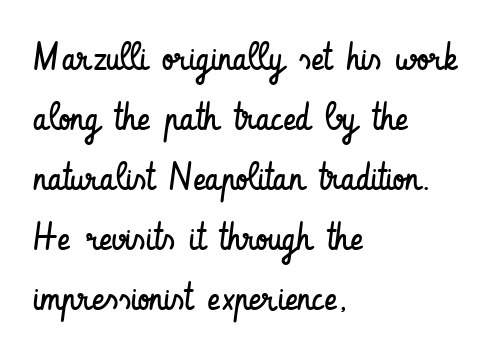
Q: Is the text bold? A: No.
Q: Is the text italic (slanted)? A: No, it is upright.
Q: Is the typeface a serif or a sans-serif typeface? A: Sans-serif.
Q: Is the text underlined? A: No.
Q: How is the paragraph aligned? A: Left-aligned.
Q: Is the spacing between letters normal or unusually wide? A: Normal.
Q: Is the spacing between lines tight, normal or loose? A: Normal.
Q: Width (condensed, normal, or wide)? A: Condensed.
Q: Stroke contrast? A: Low.
Q: x-height? A: Small.
Q: Monospaced? A: No.
